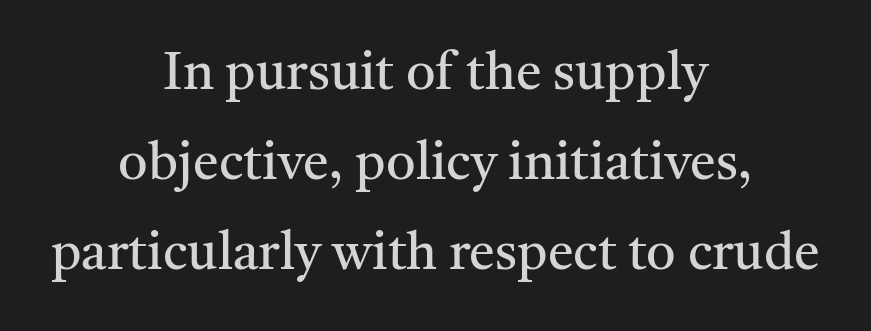
{"serif": "yes", "italic": "no", "bold": "no", "weight": "regular", "width": "normal", "stroke_contrast": "medium", "x_height": "medium", "monospaced": "no", "underline": "no", "align": "center", "line_spacing_ratio": 1.73, "letter_spacing": "normal", "letter_spacing_em": 0.0, "glyph_px": 52}
